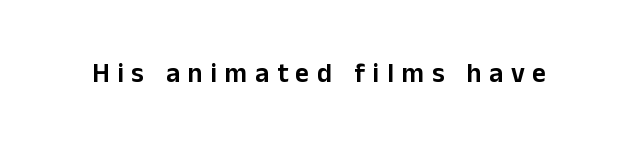
{"italic": "no", "underline": "no", "letter_spacing": "wide", "letter_spacing_em": 0.29, "glyph_px": 27}
